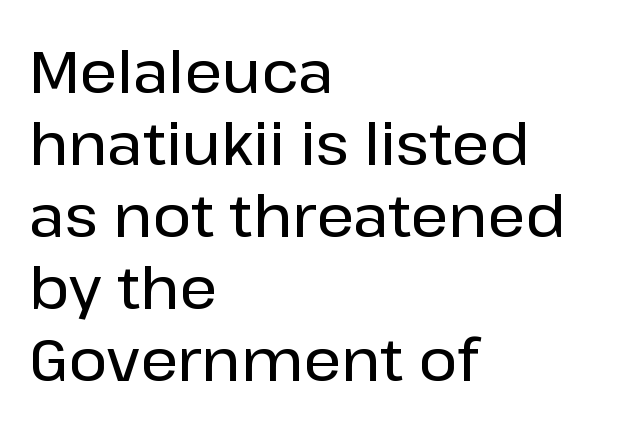
{"serif": "no", "italic": "no", "width": "normal", "stroke_contrast": "low", "x_height": "medium", "monospaced": "no", "underline": "no", "align": "left", "line_spacing_ratio": 1.22, "letter_spacing": "normal", "letter_spacing_em": 0.0, "glyph_px": 59}
